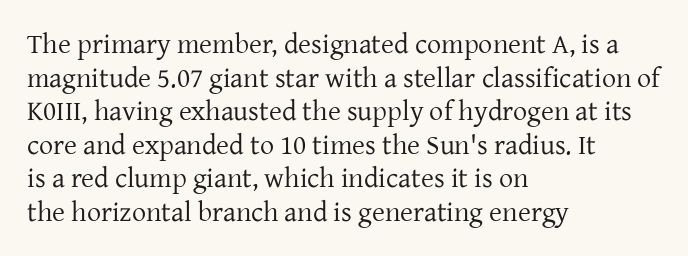
Each word holds together tightly as a unit, with standard inter-letter gaps. No word sits above an underline. The text block is weighted toward the left margin, trailing off unevenly rightward. A typesetter would mark this as roman, not italic. The text was rendered using a seriffed face with decorative stroke endings. The passage shown is typed in a proportional face where columns would drift.
